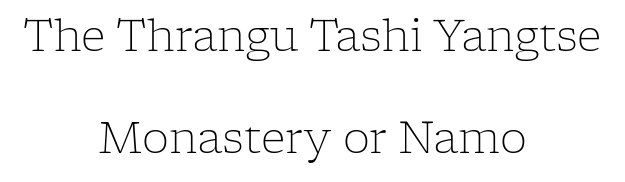
The face used here is seriffed, in the tradition of book romans. A centered setting, common on invitations and titles, is used for this passage. Unbolded letterforms with no extra heft. Is there much room between lines? Yes — plenty of vertical air separates them. A typesetter would mark this as roman, not italic.
